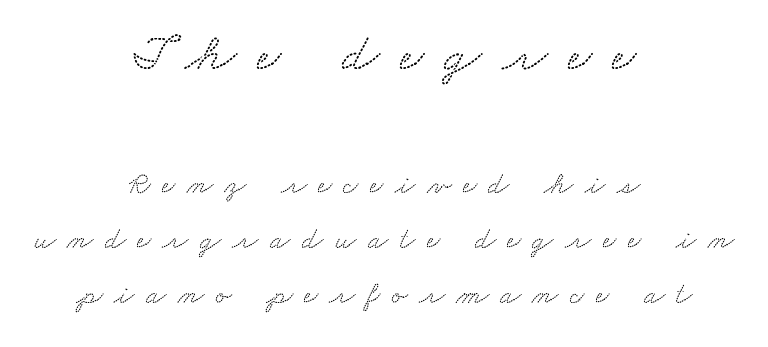
The emphasis by scale lands on block number one, above. These lines are rendered in a variable-pitch font. The typesetter chose a symmetrical, centered arrangement here. The passage shown is not underscored anywhere. The gaps between neighbouring characters are conspicuously large.
